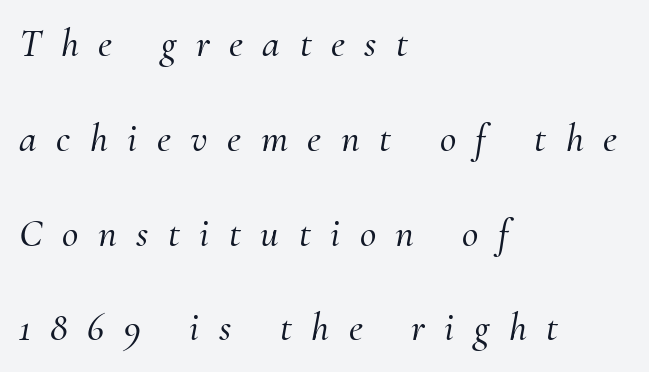
Type without underlining. The rendering inserts visible extra space after every character. You can tell it's italic because the verticals aren't actually vertical. Proportional: the letters do not fall into vertical columns. Look at the bottom of the vertical strokes: they flare into serifs here. The paragraph has a hard left edge and a soft right edge.
